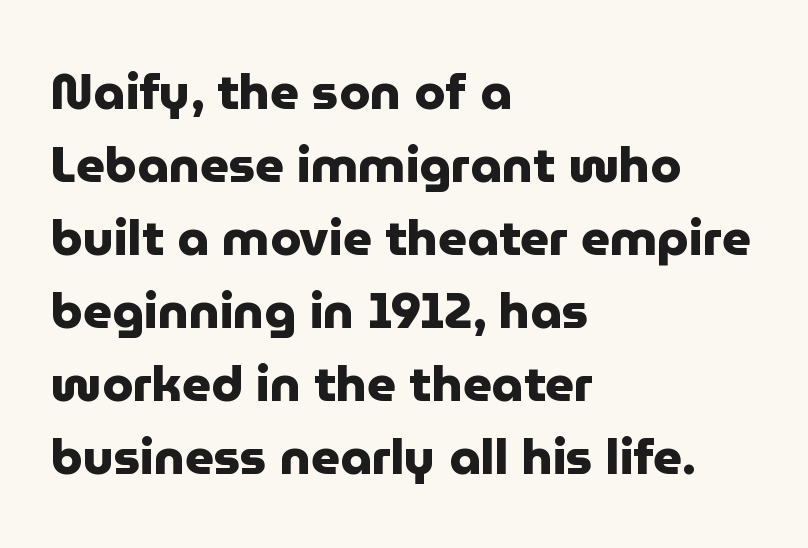
This sample has the flowing, uneven cadence of proportional lettering. These lines keep a tight, regular rhythm from letter to letter. Grotesque or geometric, the face here clearly has no serifs. The glyphs are unaccompanied by any horizontal stroke below them. The lettering holds an erect, upright posture throughout. Reading down the column, the eye jumps a familiar distance to each next line.
